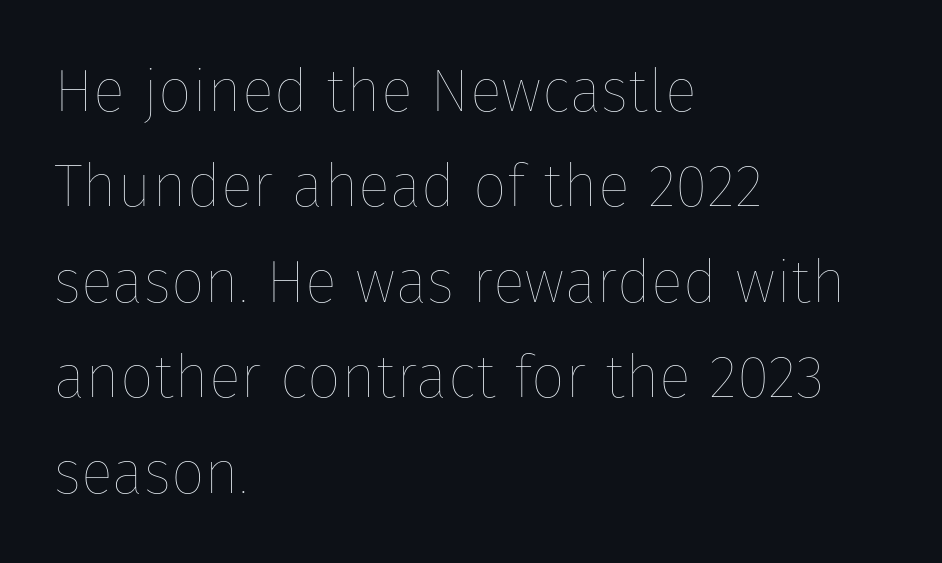
{"italic": "no", "bold": "no", "weight": "thin", "width": "normal", "stroke_contrast": "low", "x_height": "medium", "monospaced": "no", "underline": "no", "align": "left", "line_spacing": "normal", "line_spacing_ratio": 1.59, "letter_spacing": "normal", "letter_spacing_em": 0.0, "glyph_px": 60}
